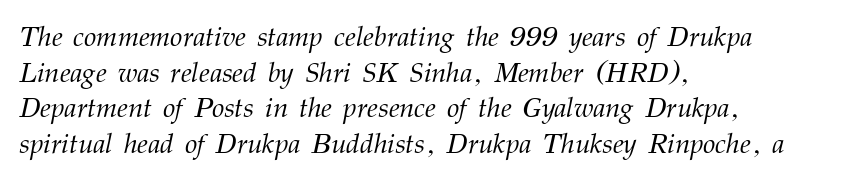
{"serif": "yes", "italic": "yes", "lean": "right", "slant_degrees": 12, "bold": "no", "weight": "light", "width": "normal", "stroke_contrast": "medium", "x_height": "medium", "monospaced": "no", "underline": "no", "align": "left", "line_spacing": "normal", "line_spacing_ratio": 1.27, "letter_spacing": "normal", "letter_spacing_em": 0.0, "glyph_px": 28}
